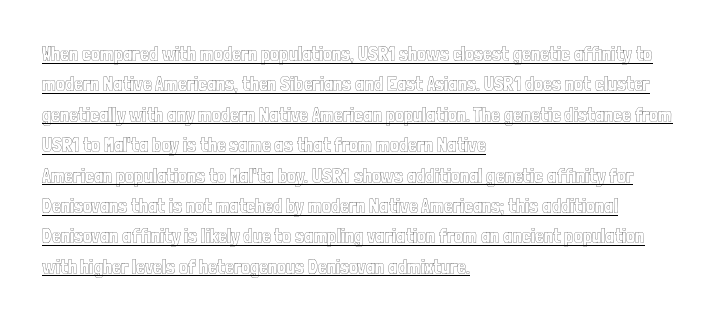
{"italic": "no", "underline": "yes", "align": "left", "line_spacing": "normal", "line_spacing_ratio": 1.52, "letter_spacing": "normal", "letter_spacing_em": 0.0, "glyph_px": 20}
